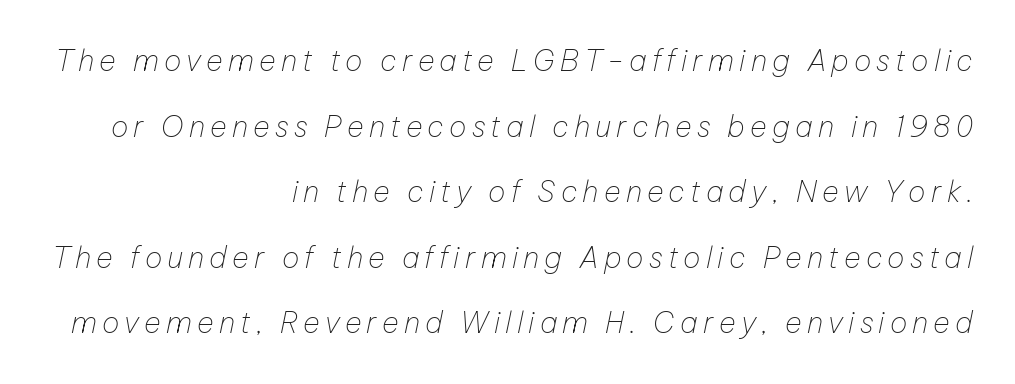
Q: Is the text bold? A: No.
Q: Is the text italic (slanted)? A: Yes, it leans right by about 12 degrees.
Q: Is the text underlined? A: No.
Q: How is the paragraph aligned? A: Right-aligned.
Q: Is the spacing between lines tight, normal or loose? A: Loose.
Q: Width (condensed, normal, or wide)? A: Normal.
Q: Stroke contrast? A: Low.
Q: x-height? A: Medium.
Q: Monospaced? A: No.
